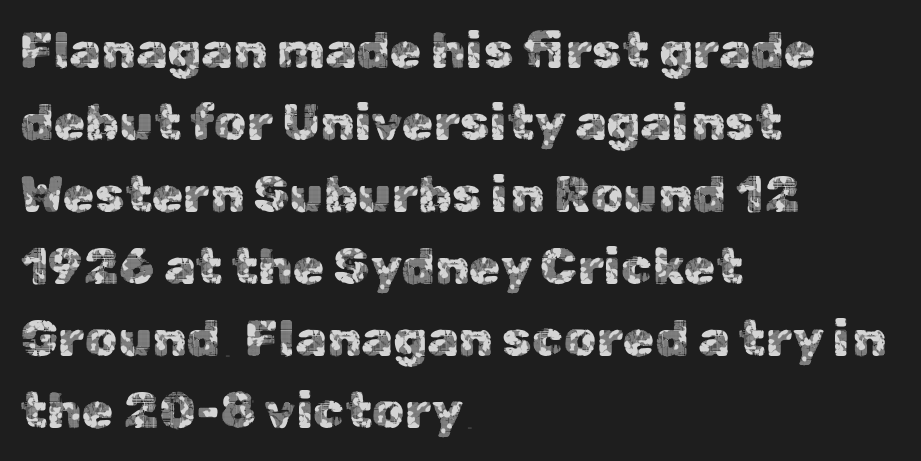
Q: Is the text italic (slanted)? A: No, it is upright.
Q: Is the typeface a serif or a sans-serif typeface? A: Sans-serif.
Q: Is the text underlined? A: No.
Q: How is the paragraph aligned? A: Left-aligned.
Q: Is the spacing between letters normal or unusually wide? A: Normal.
Q: Is the spacing between lines tight, normal or loose? A: Normal.
Q: Width (condensed, normal, or wide)? A: Normal.
Q: x-height? A: Medium.
Q: Monospaced? A: No.
